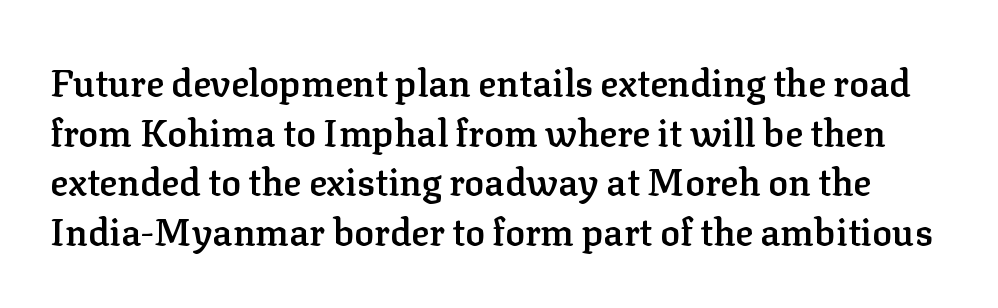
{"serif": "yes", "italic": "no", "bold": "semi", "weight": "semibold", "width": "normal", "stroke_contrast": "low", "x_height": "medium", "monospaced": "no", "underline": "no", "line_spacing": "normal", "line_spacing_ratio": 1.34, "letter_spacing": "normal", "letter_spacing_em": 0.0, "glyph_px": 37}
